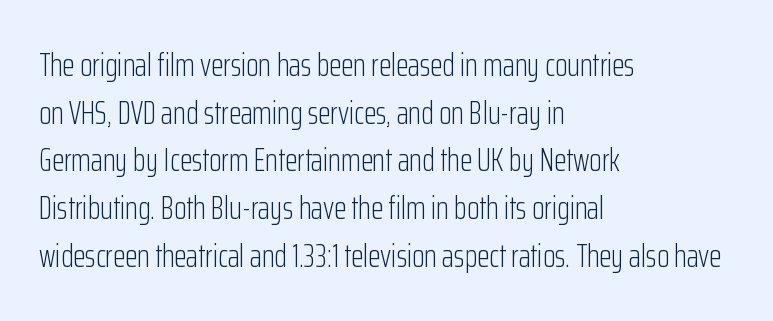
The image shows 32 px light, condensed sans-serif type, upright; set left-aligned, normal line spacing (1.49x), normal letter spacing, not underlined; low stroke contrast and a medium x-height.
